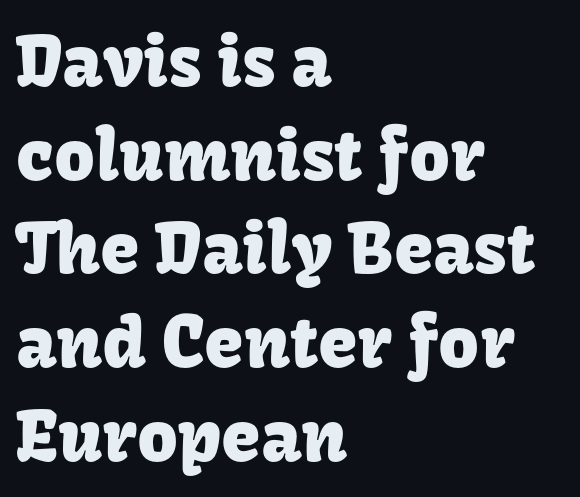
Q: Is the text italic (slanted)? A: No, it is upright.
Q: Is the typeface a serif or a sans-serif typeface? A: Sans-serif.
Q: Is the text underlined? A: No.
Q: How is the paragraph aligned? A: Left-aligned.
Q: Is the spacing between letters normal or unusually wide? A: Normal.
Q: Is the spacing between lines tight, normal or loose? A: Normal.
Q: Width (condensed, normal, or wide)? A: Normal.
Q: Stroke contrast? A: Low.
Q: x-height? A: Medium.
Q: Monospaced? A: No.
